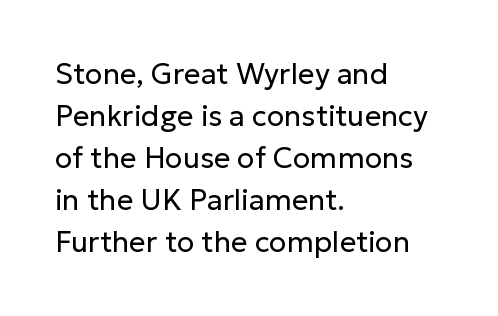
Q: Is the text bold? A: No.
Q: Is the text italic (slanted)? A: No, it is upright.
Q: Is the typeface a serif or a sans-serif typeface? A: Sans-serif.
Q: Is the text underlined? A: No.
Q: How is the paragraph aligned? A: Left-aligned.
Q: Is the spacing between letters normal or unusually wide? A: Normal.
Q: Is the spacing between lines tight, normal or loose? A: Normal.
Q: Width (condensed, normal, or wide)? A: Normal.
Q: Stroke contrast? A: Low.
Q: x-height? A: Medium.
Q: Monospaced? A: No.
